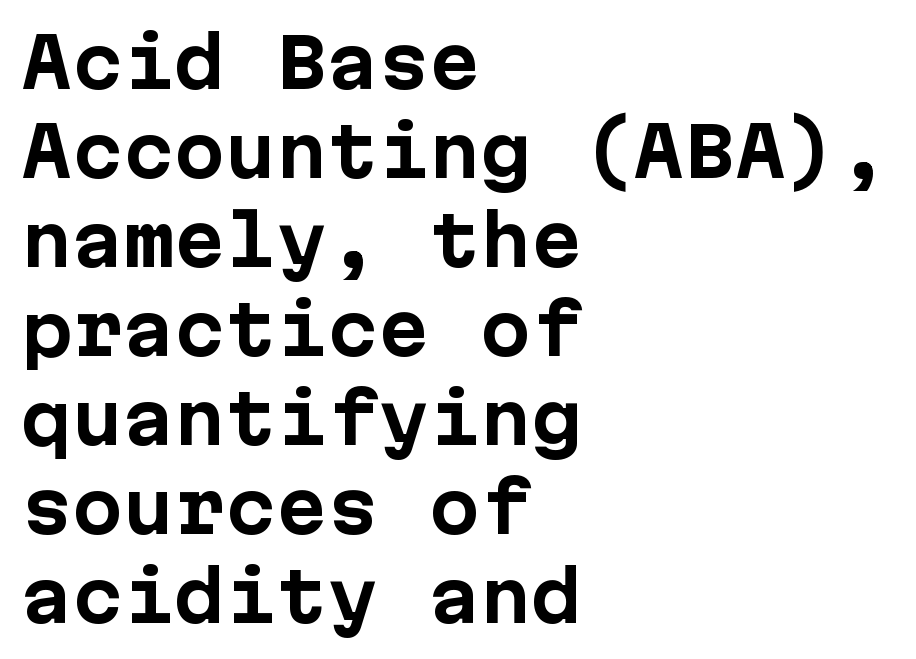
{"serif": "no", "italic": "no", "bold": "yes", "weight": "bold", "width": "normal", "stroke_contrast": "low", "x_height": "medium", "monospaced": "yes", "underline": "no", "align": "left", "line_spacing": "normal", "line_spacing_ratio": 1.31, "letter_spacing": "normal", "letter_spacing_em": 0.0, "glyph_px": 68}
